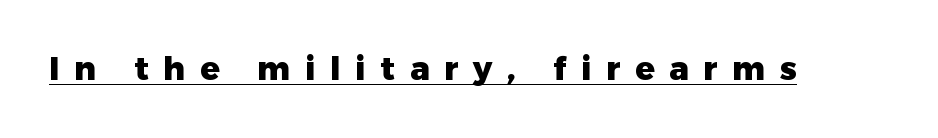
Q: Is the text bold? A: Yes.
Q: Is the text italic (slanted)? A: No, it is upright.
Q: Is the typeface a serif or a sans-serif typeface? A: Sans-serif.
Q: Is the text underlined? A: Yes.
Q: Is the spacing between letters normal or unusually wide? A: Unusually wide.
Q: Width (condensed, normal, or wide)? A: Normal.
Q: Stroke contrast? A: Low.
Q: x-height? A: Medium.
Q: Monospaced? A: No.
